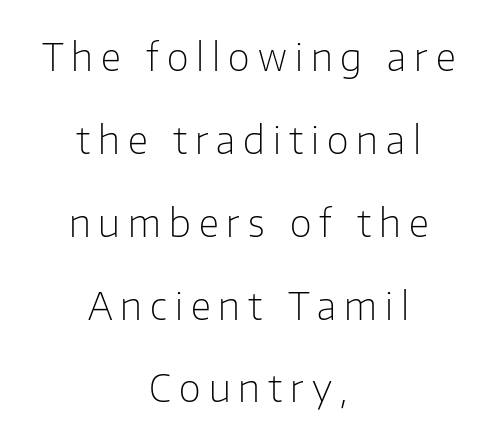
{"serif": "no", "italic": "no", "bold": "no", "weight": "light", "width": "normal", "stroke_contrast": "low", "x_height": "medium", "monospaced": "no", "underline": "no", "align": "center", "line_spacing": "loose", "line_spacing_ratio": 2.18, "letter_spacing": "wide", "letter_spacing_em": 0.21, "glyph_px": 38}
